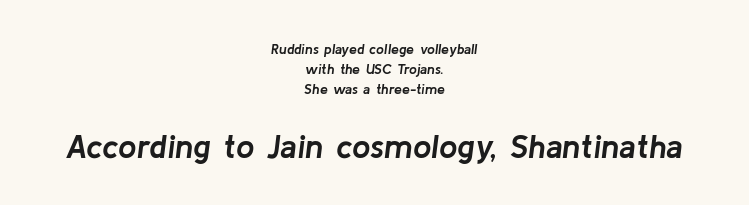
{"italic": "yes", "lean": "right", "slant_degrees": 8, "bold": "yes", "weight": "semibold", "width": "normal", "stroke_contrast": "low", "x_height": "medium", "monospaced": "no", "underline": "no", "align": "center", "line_spacing": "normal", "line_spacing_ratio": 1.44, "letter_spacing": "normal", "letter_spacing_em": 0.0, "larger_block": "second", "size_ratio": 2.36, "glyph_px": 33}
